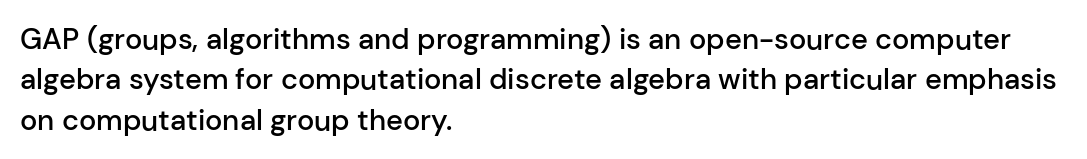
{"serif": "no", "italic": "no", "bold": "semi", "weight": "semibold", "width": "normal", "stroke_contrast": "low", "x_height": "medium", "monospaced": "no", "underline": "no", "align": "left", "line_spacing": "normal", "line_spacing_ratio": 1.39, "letter_spacing": "normal", "letter_spacing_em": 0.0, "glyph_px": 29}
